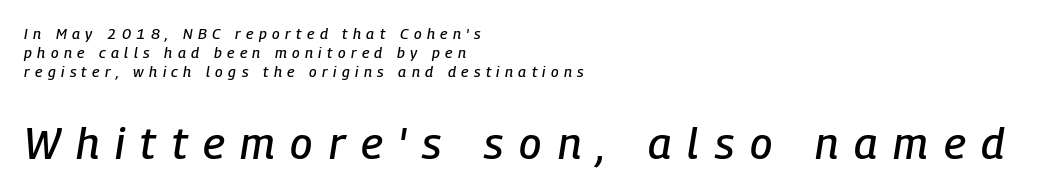
Q: Is the text italic (slanted)? A: Yes, it leans right by about 9 degrees.
Q: Is the text underlined? A: No.
Q: How is the paragraph aligned? A: Left-aligned.
Q: Is the spacing between letters normal or unusually wide? A: Unusually wide.
Q: Is the spacing between lines tight, normal or loose? A: Normal.
Q: Which block of text is set in a larger size, the first (top) or the second (bottom)? A: The second (bottom) one.
Q: Width (condensed, normal, or wide)? A: Condensed.
Q: Stroke contrast? A: Low.
Q: x-height? A: Medium.
Q: Monospaced? A: No.
